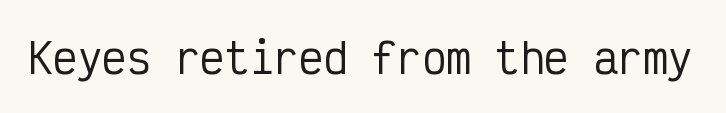
{"serif": "no", "italic": "no", "width": "condensed", "stroke_contrast": "low", "x_height": "medium", "monospaced": "yes", "underline": "no", "letter_spacing": "normal", "letter_spacing_em": 0.0, "glyph_px": 41}
